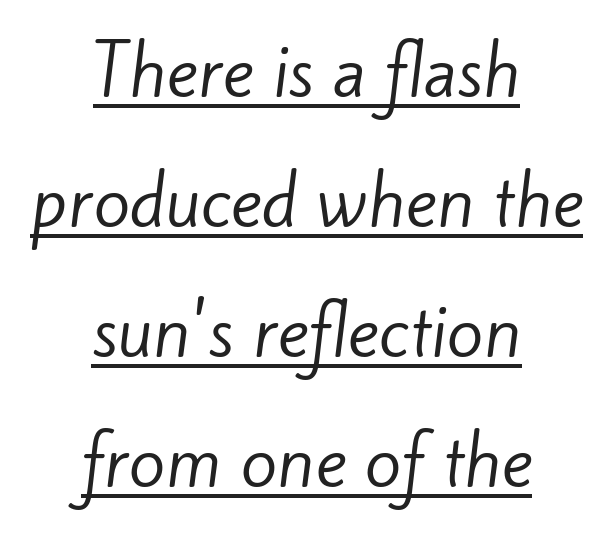
{"serif": "no", "bold": "no", "weight": "regular", "width": "normal", "stroke_contrast": "low", "x_height": "small", "monospaced": "no", "underline": "yes", "align": "center", "line_spacing": "loose", "line_spacing_ratio": 1.94, "letter_spacing": "normal", "letter_spacing_em": 0.0, "glyph_px": 67}
